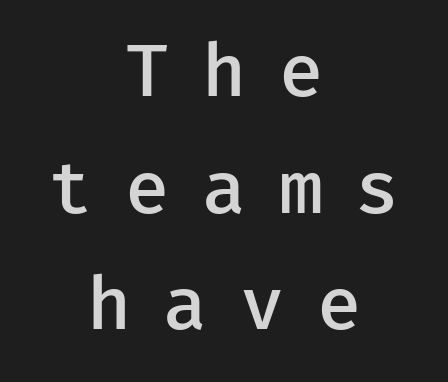
Quick note: interline space is typical. These words are printed semibold, heavier than regular yet not bold. When letters stand straight like this, we call the style roman or upright. Lines of text with bare space underneath.
